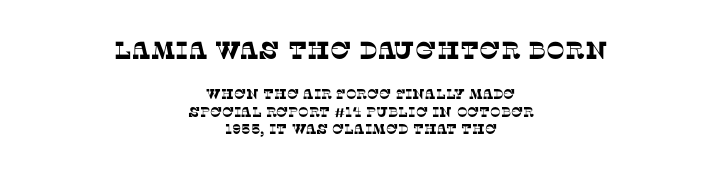
Q: Is the text underlined? A: No.
Q: How is the paragraph aligned? A: Centered.
Q: Is the spacing between letters normal or unusually wide? A: Normal.
Q: Is the spacing between lines tight, normal or loose? A: Normal.
Q: Which block of text is set in a larger size, the first (top) or the second (bottom)? A: The first (top) one.
